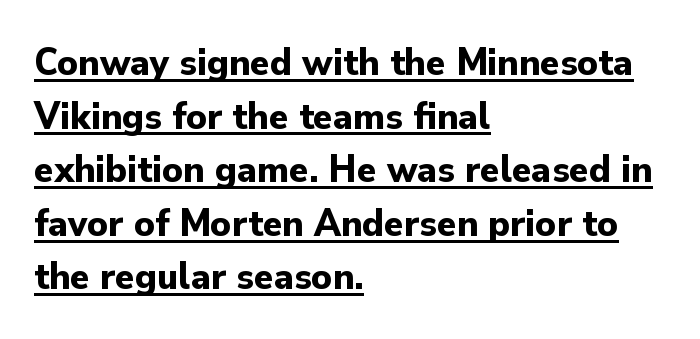
Q: Is the text bold? A: Yes.
Q: Is the text italic (slanted)? A: No, it is upright.
Q: Is the typeface a serif or a sans-serif typeface? A: Sans-serif.
Q: Is the text underlined? A: Yes.
Q: How is the paragraph aligned? A: Left-aligned.
Q: Is the spacing between letters normal or unusually wide? A: Normal.
Q: Is the spacing between lines tight, normal or loose? A: Normal.
Q: Width (condensed, normal, or wide)? A: Normal.
Q: Stroke contrast? A: Low.
Q: x-height? A: Small.
Q: Monospaced? A: No.
